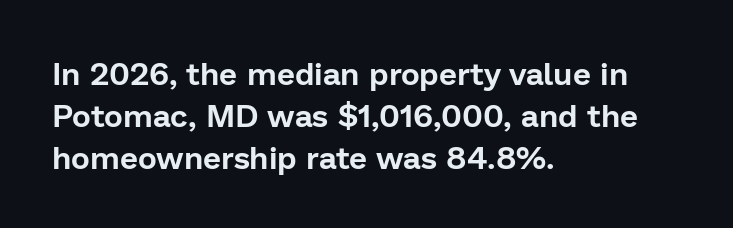
The image shows 32 px sans-serif type, upright; set left-aligned, normal line spacing (1.31x), normal letter spacing, not underlined; low stroke contrast and a medium x-height.
